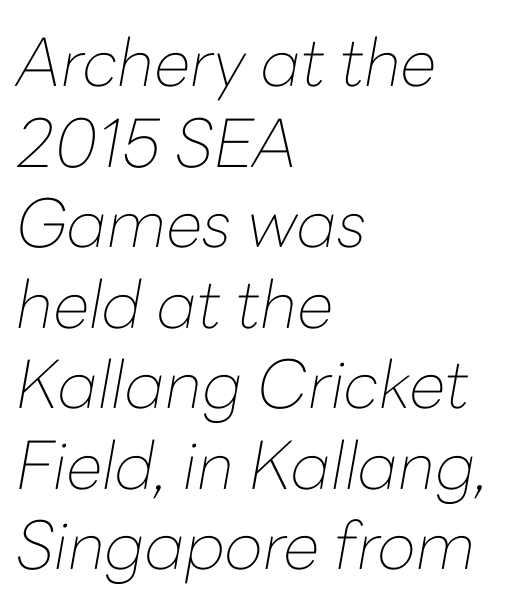
In terms of letterspacing, this is plain default setting. Note the varied advance widths — an 'i' is clearly narrower than an 'm'. The characters are drawn with everyday or finer stroke widths. Beneath every word, the page is bare. Leftover space on each line is placed entirely after the last word. Yep, that's italic — everything's leaning.
